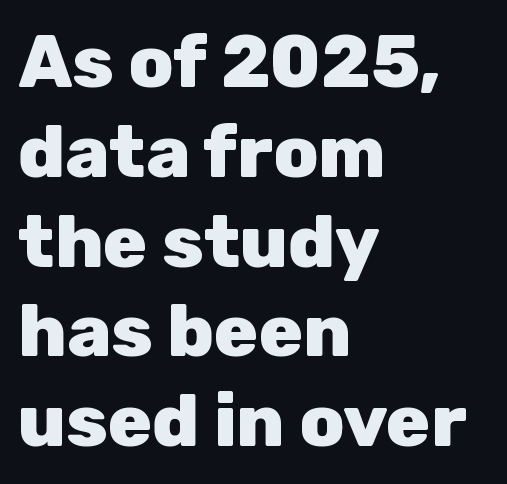
{"serif": "no", "italic": "no", "bold": "yes", "weight": "heavy", "width": "normal", "stroke_contrast": "low", "x_height": "medium", "monospaced": "no", "underline": "no", "align": "left", "line_spacing_ratio": 1.23, "letter_spacing": "normal", "letter_spacing_em": 0.0, "glyph_px": 73}
